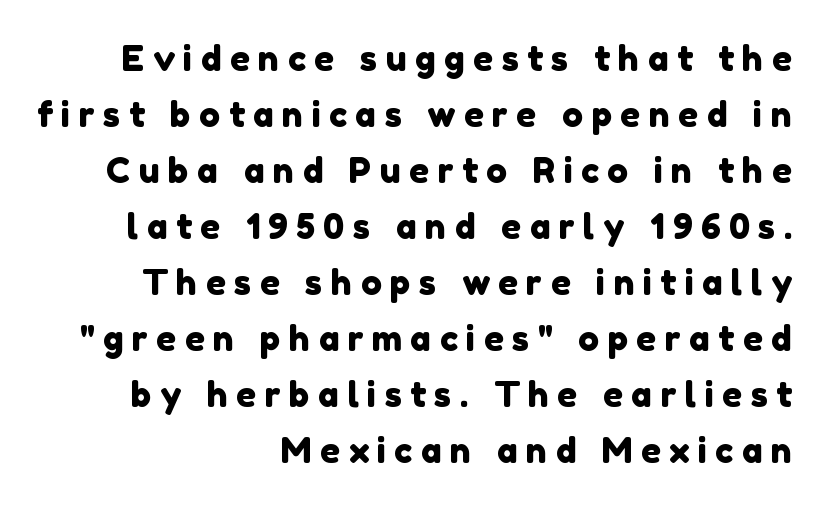
The rendering uses a moderate line-height, typical for paragraphs. How are the letters spaced? Widely, with obvious added tracking. Layout note: lines flush right. Think of a printed novel: that variable character pitch is what you see here. The typeface chosen for these lines omits serifs. Check under the words: just untouched page.
